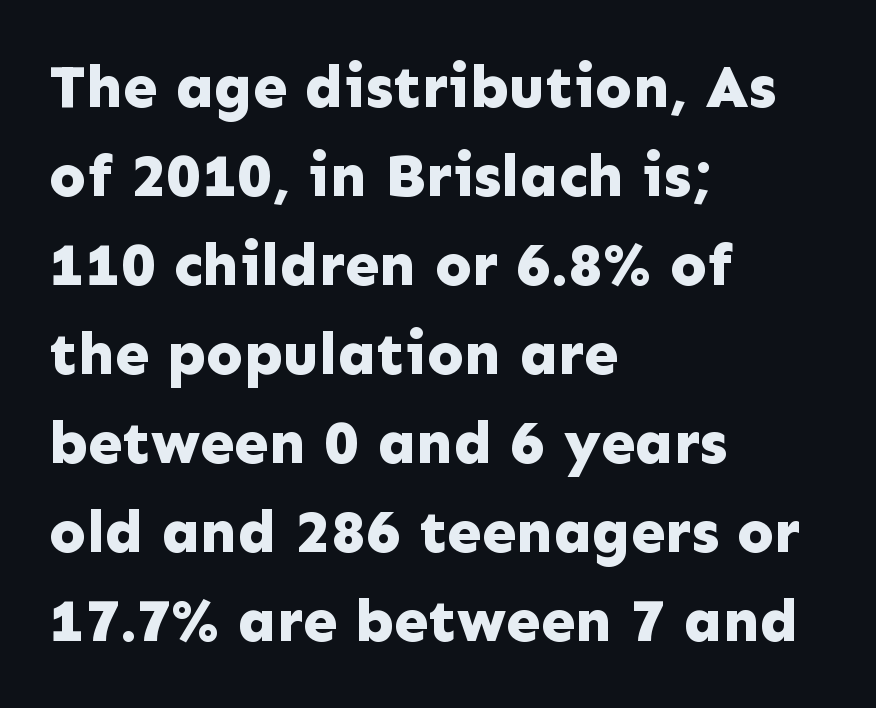
The image shows 61 px bold sans-serif type, upright; set left-aligned, normal line spacing (1.46x), normal letter spacing, not underlined; low stroke contrast and a medium x-height.
